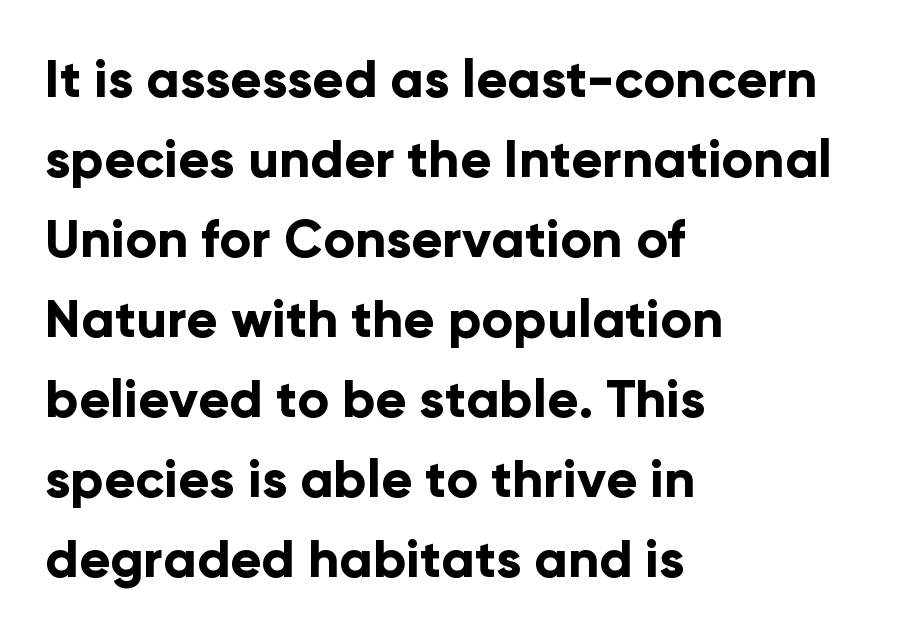
Letter spacing: default. These lines stack with their left ends in a neat column. The font family rendered here belongs to the sans-serif group. Each row of text sits above clean, open space. The letters advance in unequal steps, a hallmark of proportional type. One glance says typical: line gaps are just what's usual.
